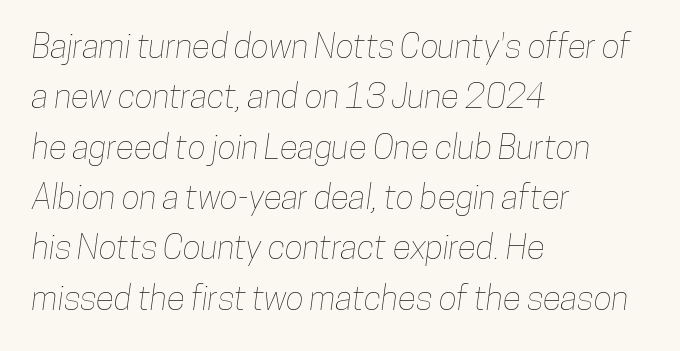
Honestly, the row spacing looks completely unremarkable. The zone under the glyphs is completely vacant. Caption: standard tracking, unaltered. The face used here is proportionally spaced, like ordinary book or web type. The lines are quadded left.
